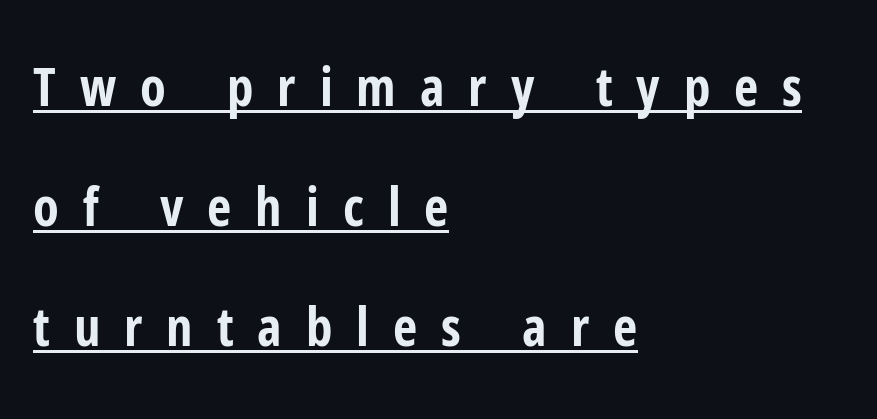
Q: Is the text bold? A: Yes.
Q: Is the text italic (slanted)? A: No, it is upright.
Q: Is the typeface a serif or a sans-serif typeface? A: Sans-serif.
Q: Is the text underlined? A: Yes.
Q: How is the paragraph aligned? A: Left-aligned.
Q: Is the spacing between letters normal or unusually wide? A: Unusually wide.
Q: Is the spacing between lines tight, normal or loose? A: Loose.
Q: Width (condensed, normal, or wide)? A: Condensed.
Q: Stroke contrast? A: Low.
Q: x-height? A: Medium.
Q: Monospaced? A: No.
